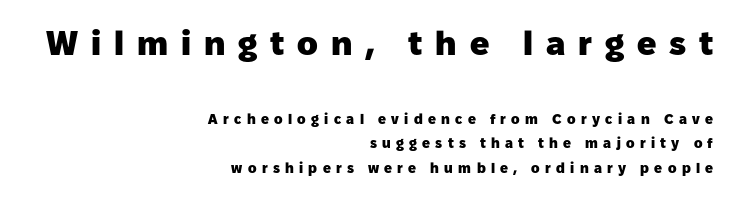
The image shows 34 px heavy sans-serif type, upright; set right-aligned, line spacing 1.75x, unusually wide letter spacing (+0.38 em), not underlined; the first (top) block is 2.43x larger; low stroke contrast and a medium x-height.
